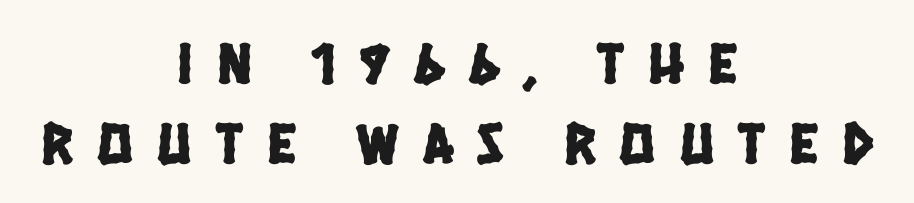
{"serif": "no", "width": "condensed", "stroke_contrast": "low", "x_height": "large", "monospaced": "no", "underline": "no", "align": "center", "line_spacing": "normal", "line_spacing_ratio": 1.36, "letter_spacing": "wide", "letter_spacing_em": 0.41, "glyph_px": 59}
